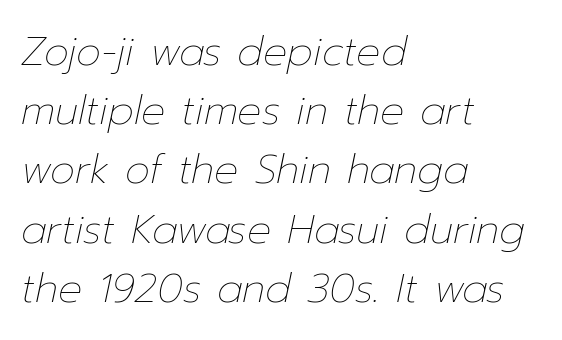
Typeset ragged right — the left edge is the straight one. Looks like regular typesetting: each glyph gets only the width it needs. The passage shown leans; its letterforms are oblique. Students, note that the glyphs here touch the page at normal intervals. The space between consecutive lines is moderate. This reads as an unemphasized weight, regular at the heaviest.
